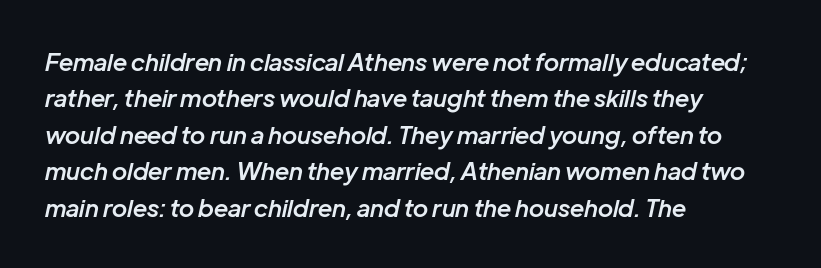
Q: Is the text bold? A: Semi-bold.
Q: Is the text italic (slanted)? A: Yes, it leans right by about 12 degrees.
Q: Is the text underlined? A: No.
Q: How is the paragraph aligned? A: Left-aligned.
Q: Is the spacing between letters normal or unusually wide? A: Normal.
Q: Is the spacing between lines tight, normal or loose? A: Normal.
